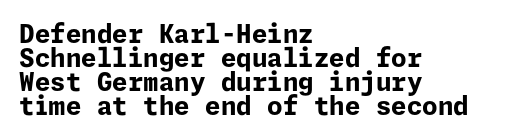
Q: Is the text bold? A: Yes.
Q: Is the text italic (slanted)? A: No, it is upright.
Q: Is the text underlined? A: No.
Q: How is the paragraph aligned? A: Left-aligned.
Q: Is the spacing between letters normal or unusually wide? A: Normal.
Q: Is the spacing between lines tight, normal or loose? A: Tight.
